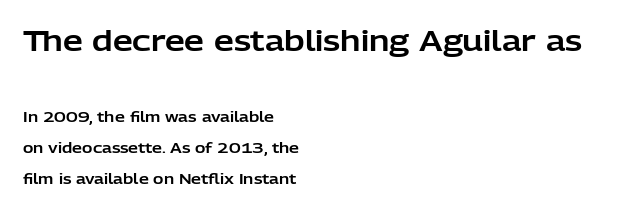
Q: Is the text italic (slanted)? A: No, it is upright.
Q: Is the typeface a serif or a sans-serif typeface? A: Sans-serif.
Q: Is the text underlined? A: No.
Q: How is the paragraph aligned? A: Left-aligned.
Q: Is the spacing between letters normal or unusually wide? A: Normal.
Q: Is the spacing between lines tight, normal or loose? A: Loose.
Q: Which block of text is set in a larger size, the first (top) or the second (bottom)? A: The first (top) one.
Q: Width (condensed, normal, or wide)? A: Normal.
Q: Stroke contrast? A: Low.
Q: x-height? A: Medium.
Q: Monospaced? A: No.
